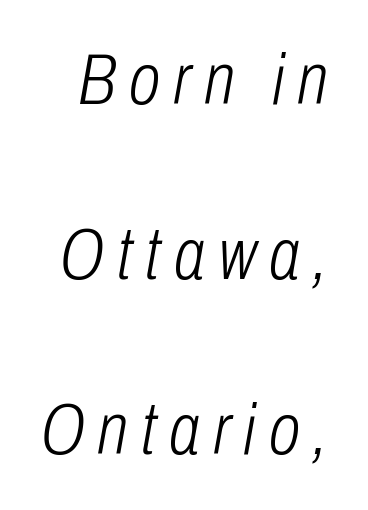
Q: Is the text bold? A: No.
Q: Is the text italic (slanted)? A: Yes, it leans right by about 10 degrees.
Q: Is the text underlined? A: No.
Q: Is the spacing between lines tight, normal or loose? A: Loose.
Q: Width (condensed, normal, or wide)? A: Condensed.
Q: Stroke contrast? A: Low.
Q: x-height? A: Medium.
Q: Monospaced? A: No.
